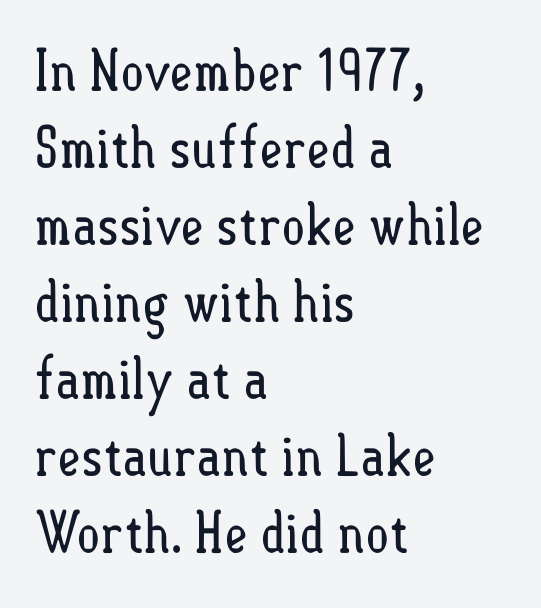
Here the designer chose a conventional face with non-uniform glyph widths. If you measured baseline to baseline, you'd find a middling distance. All the whitespace from short lines collects on the right. This is not heavy type; no bold has been used. Type without underlining.
